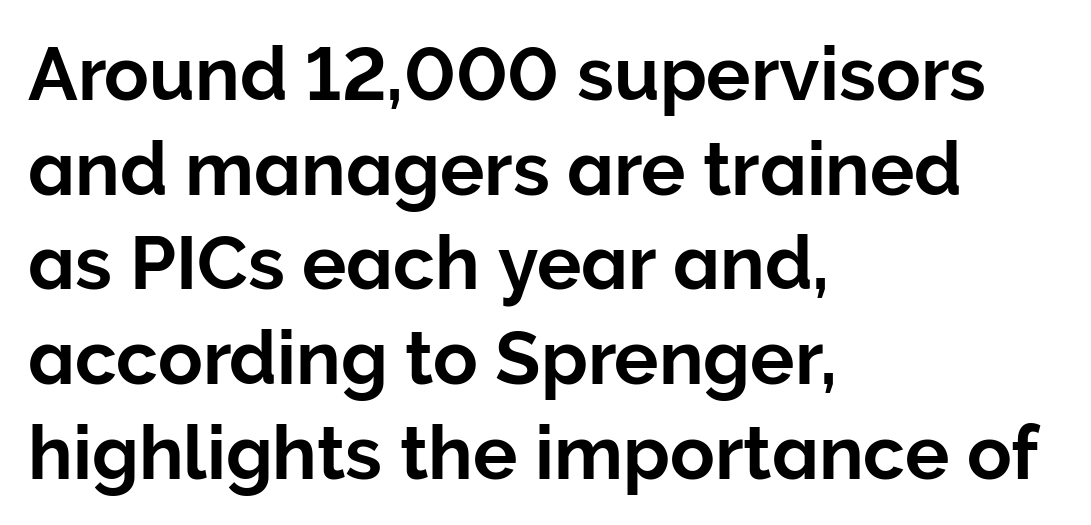
Q: Is the text italic (slanted)? A: No, it is upright.
Q: Is the typeface a serif or a sans-serif typeface? A: Sans-serif.
Q: Is the text underlined? A: No.
Q: How is the paragraph aligned? A: Left-aligned.
Q: Is the spacing between letters normal or unusually wide? A: Normal.
Q: Is the spacing between lines tight, normal or loose? A: Normal.
Q: Width (condensed, normal, or wide)? A: Normal.
Q: Stroke contrast? A: Low.
Q: x-height? A: Medium.
Q: Monospaced? A: No.
